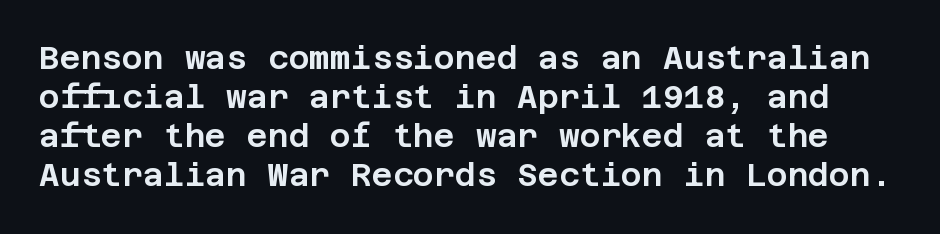
The image shows 32 px sans-serif type, upright; set line spacing 1.22x, normal letter spacing, not underlined; low stroke contrast and a large x-height.
